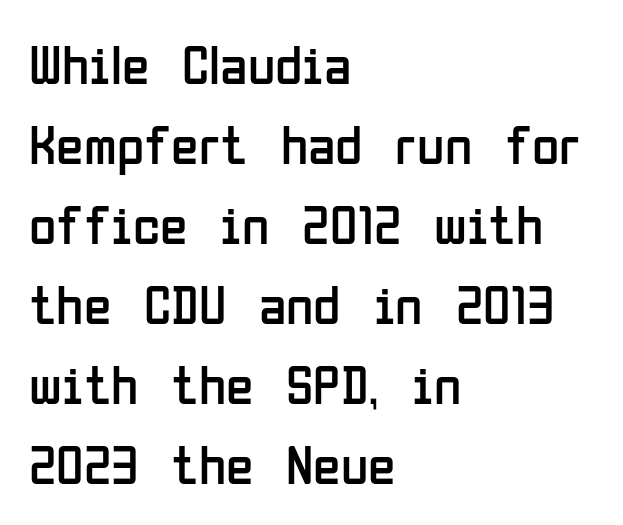
Q: Is the text bold? A: No.
Q: Is the text italic (slanted)? A: No, it is upright.
Q: Is the typeface a serif or a sans-serif typeface? A: Sans-serif.
Q: Is the text underlined? A: No.
Q: How is the paragraph aligned? A: Left-aligned.
Q: Is the spacing between letters normal or unusually wide? A: Normal.
Q: Is the spacing between lines tight, normal or loose? A: Normal.
Q: Width (condensed, normal, or wide)? A: Condensed.
Q: Stroke contrast? A: Low.
Q: x-height? A: Medium.
Q: Monospaced? A: No.
